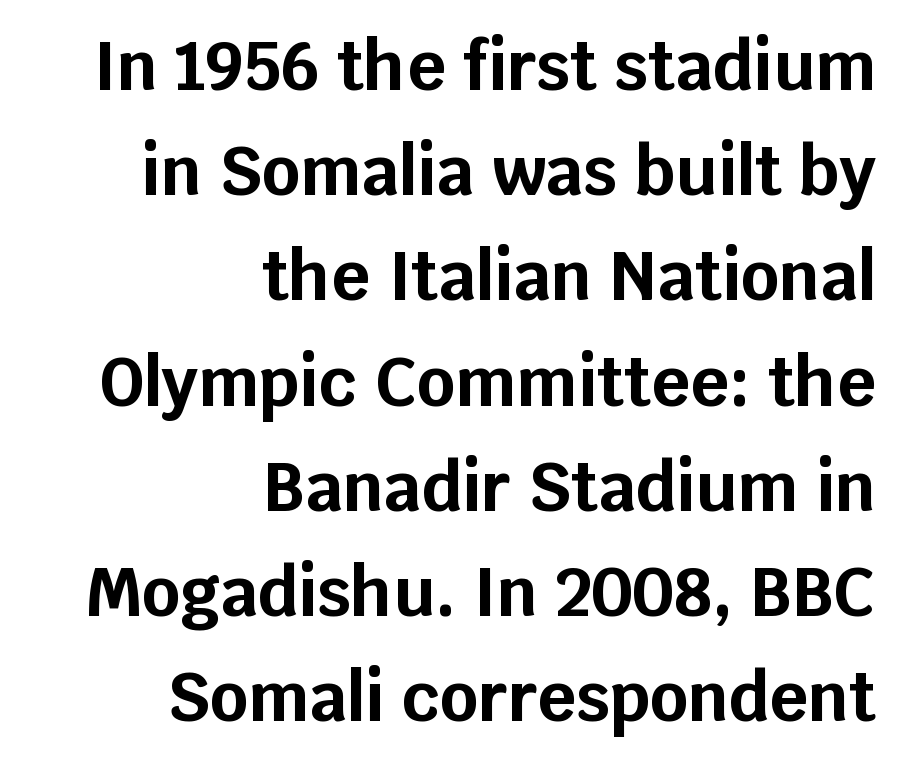
On the weight axis this lands at bold, roughly 700. Which margin do the lines hug? The right one — the left edge is uneven. This is roman type, the default non-slanted kind. Classification — sans serif. The lines sit at an ordinary, default distance from one another. No extra tracking has been applied to these lines.
